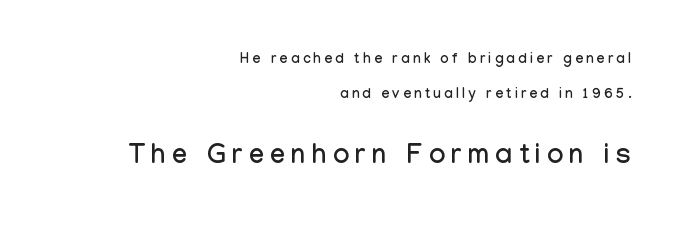
{"italic": "no", "underline": "no", "align": "right", "line_spacing": "loose", "line_spacing_ratio": 2.47, "letter_spacing": "wide", "letter_spacing_em": 0.24, "larger_block": "second", "size_ratio": 1.93, "glyph_px": 27}
